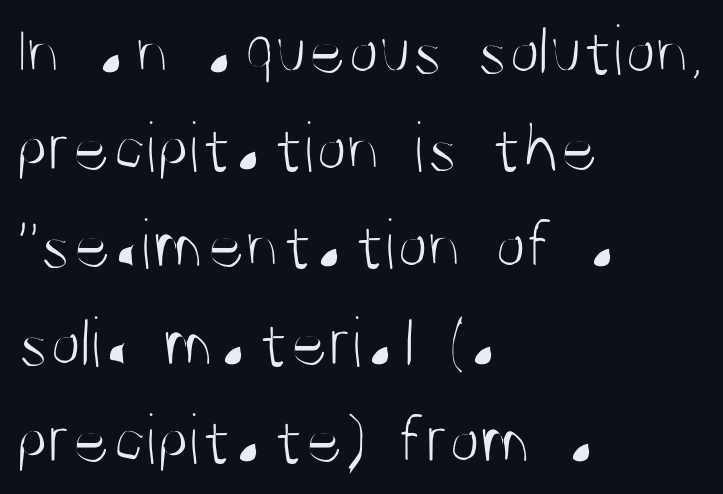
Summary of vertical rhythm: regular, with standard interline spacing. Think of a printed novel: that variable character pitch is what you see here. The letters carry no serifs — their stems end cleanly without finishing strokes. Rule under the text: the space is simply empty.
